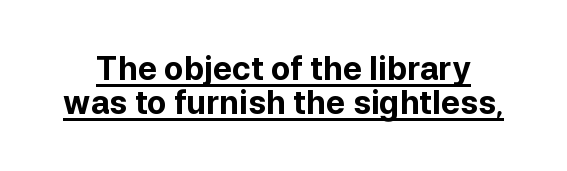
The image shows 32 px bold sans-serif type, upright; set tight line spacing (1.05x), normal letter spacing, underlined; low stroke contrast and a medium x-height.
